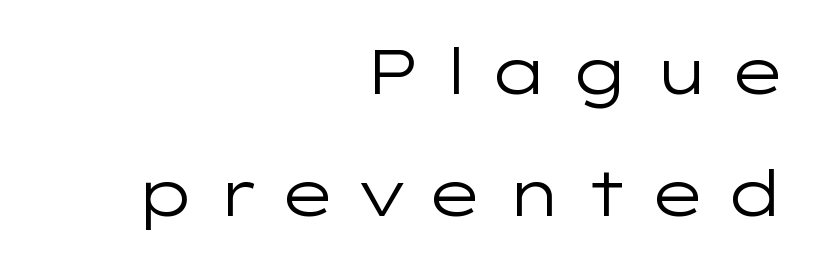
The image shows 63 px regular-weight, wide sans-serif type, upright; set right-aligned, loose line spacing (1.94x), unusually wide letter spacing (+0.3 em), not underlined; low stroke contrast and a medium x-height.
